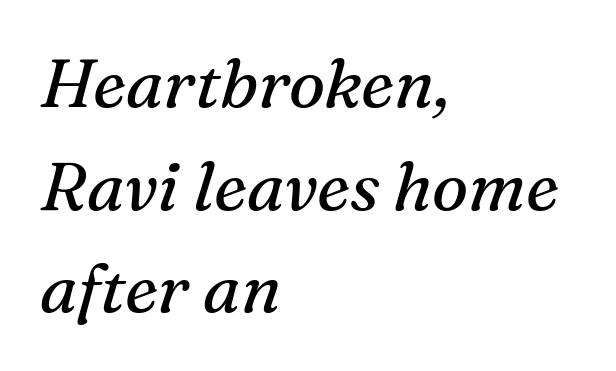
There is no visible air inserted between adjacent glyphs. Here the designer chose a conventional face with non-uniform glyph widths. A light-to-regular cut is what we see here. Teacher's note: observe the even left margin — that is flush-left alignment. Is there much room between lines? A standard amount, neither cramped nor airy.
